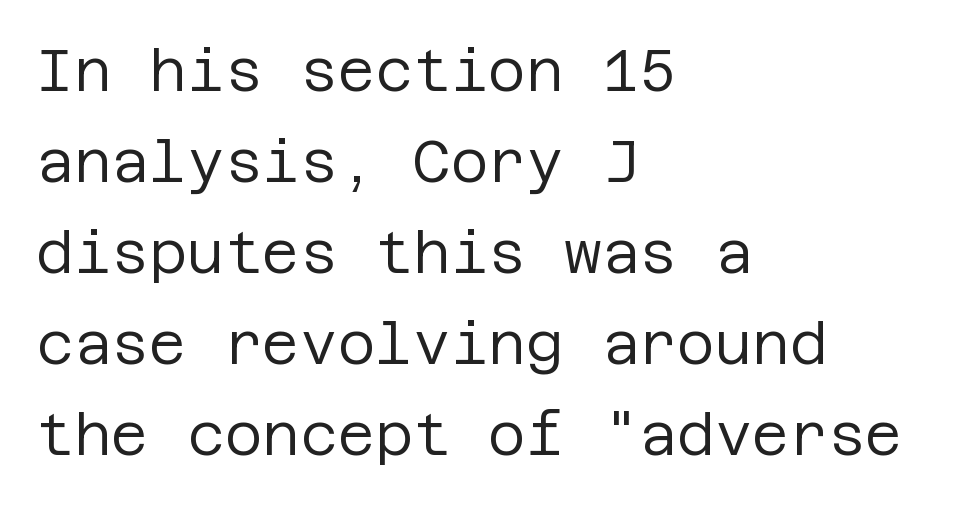
Q: Is the text bold? A: No.
Q: Is the text italic (slanted)? A: No, it is upright.
Q: Is the typeface a serif or a sans-serif typeface? A: Sans-serif.
Q: Is the text underlined? A: No.
Q: How is the paragraph aligned? A: Left-aligned.
Q: Is the spacing between letters normal or unusually wide? A: Normal.
Q: Is the spacing between lines tight, normal or loose? A: Normal.
Q: Width (condensed, normal, or wide)? A: Normal.
Q: Stroke contrast? A: Low.
Q: x-height? A: Large.
